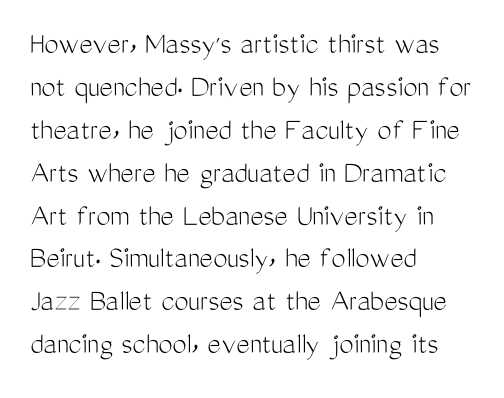
Default kerning and tracking; the words read as compact shapes. Note the varied advance widths — an 'i' is clearly narrower than an 'm'. Students, observe: this is what conventionally led text looks like. The strokes are not fattened; the text isn't bold. The font family rendered here belongs to the sans-serif group.
